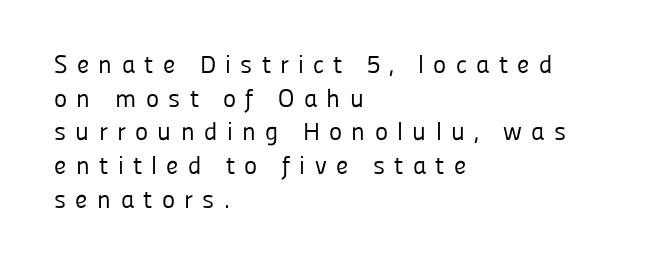
{"italic": "no", "bold": "no", "underline": "no", "align": "left", "line_spacing": "normal", "line_spacing_ratio": 1.35, "letter_spacing": "wide", "letter_spacing_em": 0.37, "glyph_px": 25}
